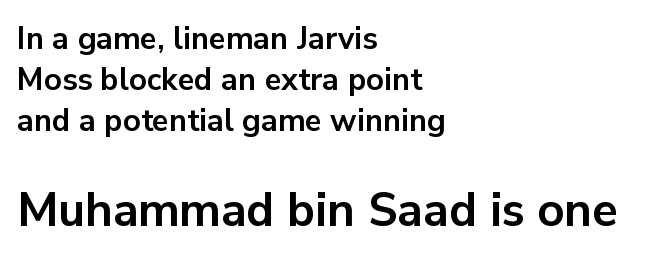
{"serif": "no", "italic": "no", "bold": "yes", "weight": "bold", "width": "normal", "stroke_contrast": "low", "x_height": "medium", "monospaced": "no", "underline": "no", "align": "left", "line_spacing": "normal", "line_spacing_ratio": 1.33, "letter_spacing": "normal", "letter_spacing_em": 0.0, "larger_block": "second", "size_ratio": 1.52, "glyph_px": 47}
